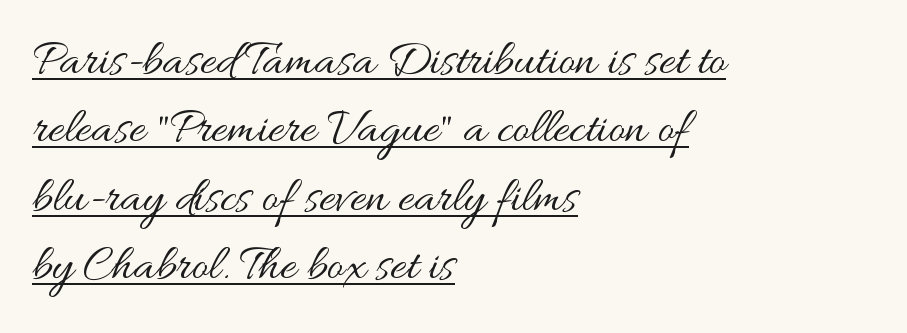
The face used here is proportionally spaced, like ordinary book or web type. Caption: lettering with a line underneath. Tracking here is standard; glyphs follow each other at the usual distance. Honestly, the row spacing looks completely unremarkable.
